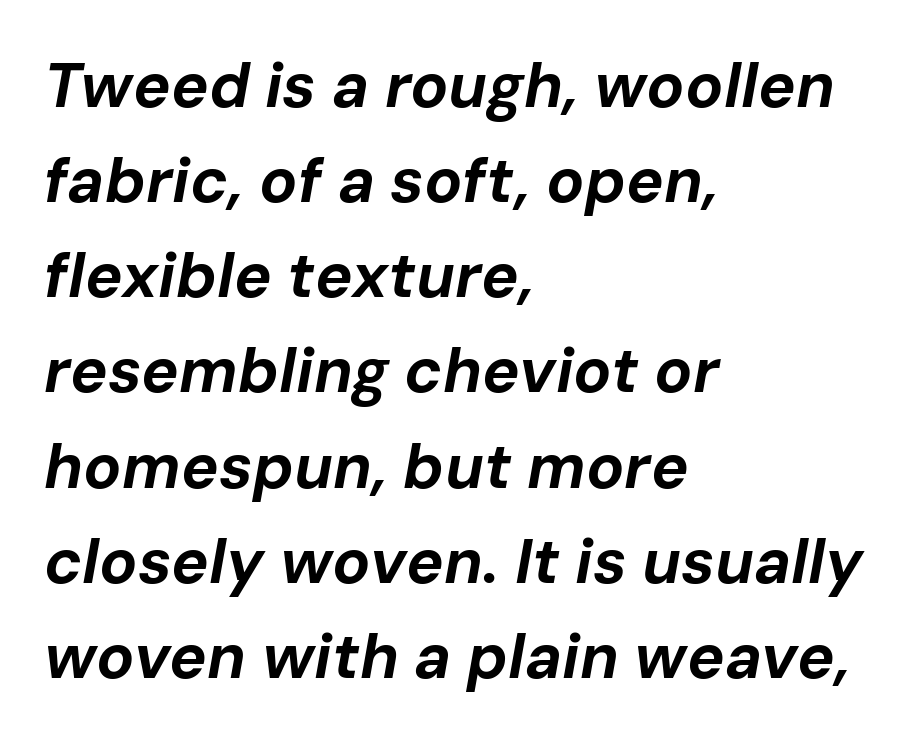
Q: Is the text bold? A: Yes.
Q: Is the text italic (slanted)? A: Yes, it leans right by about 10 degrees.
Q: Is the text underlined? A: No.
Q: How is the paragraph aligned? A: Left-aligned.
Q: Is the spacing between letters normal or unusually wide? A: Normal.
Q: Is the spacing between lines tight, normal or loose? A: Normal.
Q: Width (condensed, normal, or wide)? A: Normal.
Q: Stroke contrast? A: Low.
Q: x-height? A: Medium.
Q: Monospaced? A: No.
